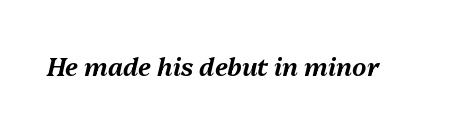
Letter spacing: default. Any mark beneath the type? The region is blank. The face used here has a pronounced slope to its letters.
